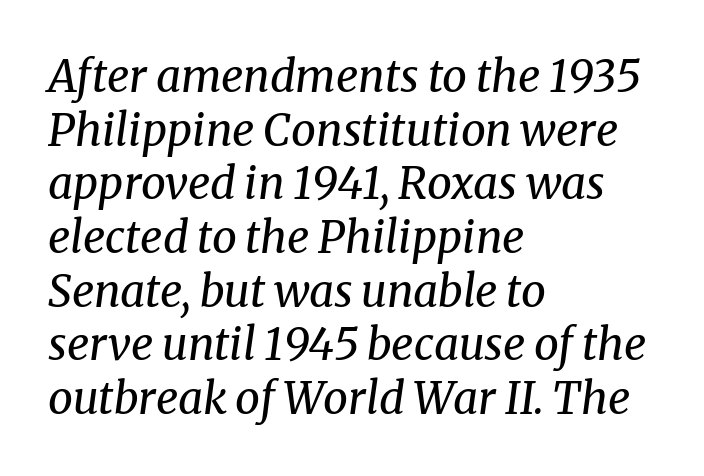
The image shows 44 px regular-weight serif type, italic (leaning right); set left-aligned, line spacing 1.22x, normal letter spacing, not underlined; medium stroke contrast and a medium x-height.
